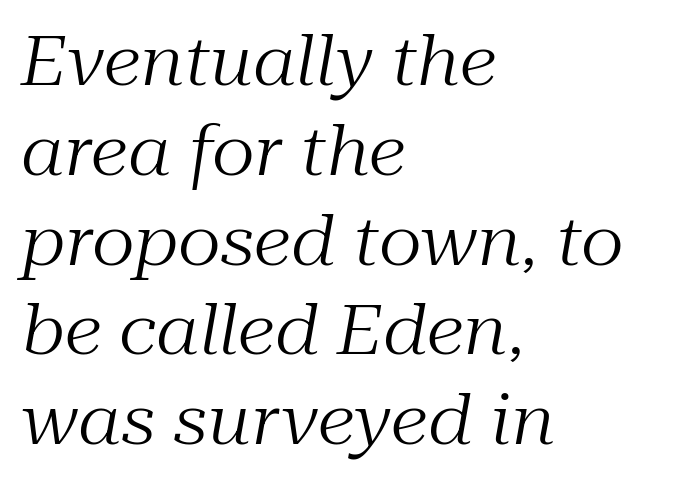
Q: Is the text bold? A: No.
Q: Is the text italic (slanted)? A: Yes, it leans right by about 10 degrees.
Q: Is the typeface a serif or a sans-serif typeface? A: Serif.
Q: Is the text underlined? A: No.
Q: How is the paragraph aligned? A: Left-aligned.
Q: Is the spacing between letters normal or unusually wide? A: Normal.
Q: Is the spacing between lines tight, normal or loose? A: Normal.
Q: Width (condensed, normal, or wide)? A: Normal.
Q: Stroke contrast? A: Medium.
Q: x-height? A: Medium.
Q: Monospaced? A: No.
